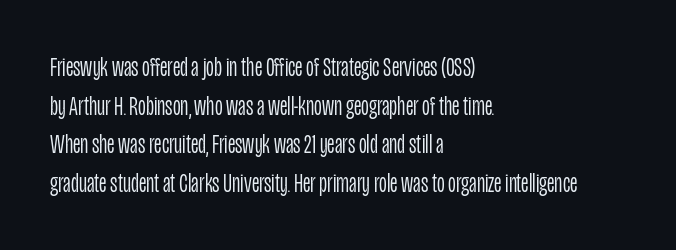
Stroke thickness stays within the range of a standard reading face or lighter. Notice how descenders clear the ascenders below comfortably — that's standard leading. There is no visible air inserted between adjacent glyphs. Casual observation: everything's shoved over to the left. The specimen omits any rule beneath the text block's lines. The letters stand straight up with perfectly vertical stems.
